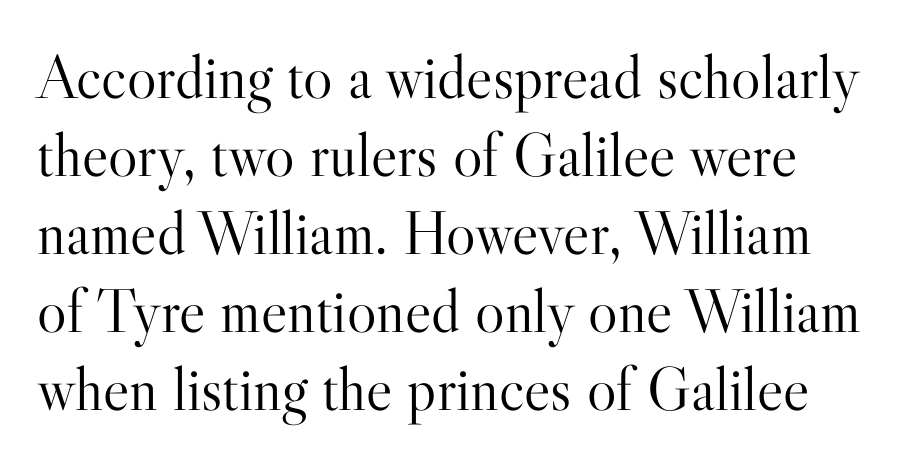
Nothing unusual about the tracking: characters are spaced as the font intends. Descenders are the only things crossing below the line. These glyphs show unthickened strokes, regular width or finer. This is the regular roman posture of the typeface.
